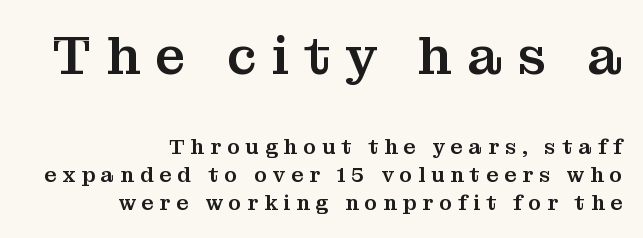
{"serif": "yes", "italic": "no", "width": "normal", "stroke_contrast": "medium", "x_height": "medium", "monospaced": "no", "underline": "no", "align": "right", "line_spacing": "normal", "line_spacing_ratio": 1.32, "letter_spacing": "wide", "letter_spacing_em": 0.28, "larger_block": "first", "size_ratio": 2.52, "glyph_px": 53}
